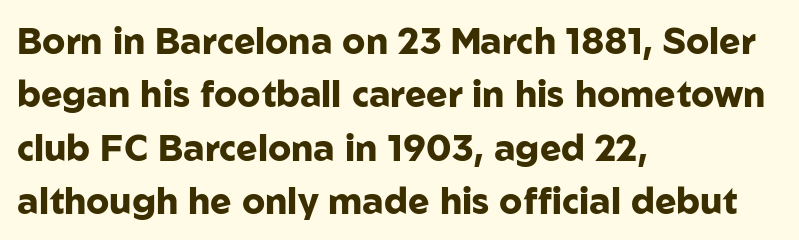
The image shows 36 px heavy sans-serif type, upright; set left-aligned, normal line spacing (1.48x), normal letter spacing, not underlined; low stroke contrast and a medium x-height.
